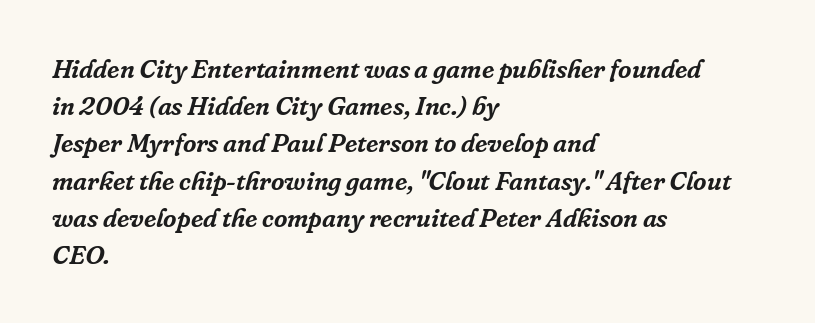
{"italic": "yes", "lean": "right", "slant_degrees": 16, "underline": "no", "align": "left", "line_spacing": "normal", "line_spacing_ratio": 1.43, "letter_spacing": "normal", "letter_spacing_em": 0.0, "glyph_px": 26}
